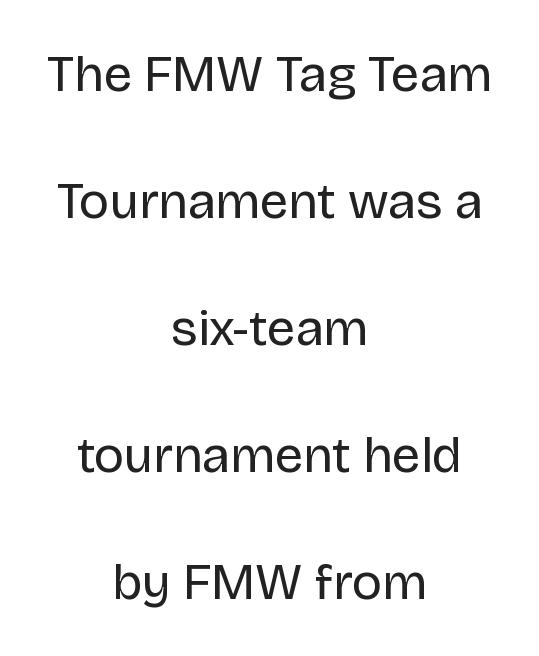
{"serif": "no", "italic": "no", "bold": "no", "weight": "regular", "width": "normal", "stroke_contrast": "low", "x_height": "large", "monospaced": "no", "underline": "no", "align": "center", "line_spacing": "loose", "line_spacing_ratio": 2.49, "letter_spacing": "normal", "letter_spacing_em": 0.0, "glyph_px": 51}
